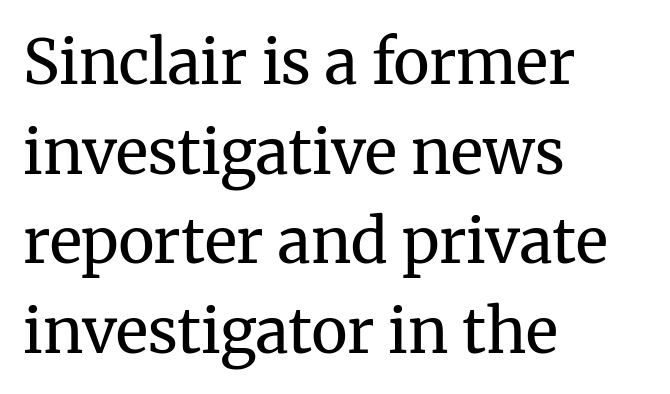
{"serif": "yes", "italic": "no", "bold": "no", "weight": "regular", "width": "normal", "stroke_contrast": "medium", "x_height": "medium", "monospaced": "no", "underline": "no", "align": "left", "line_spacing": "normal", "line_spacing_ratio": 1.47, "letter_spacing": "normal", "letter_spacing_em": 0.0, "glyph_px": 61}
